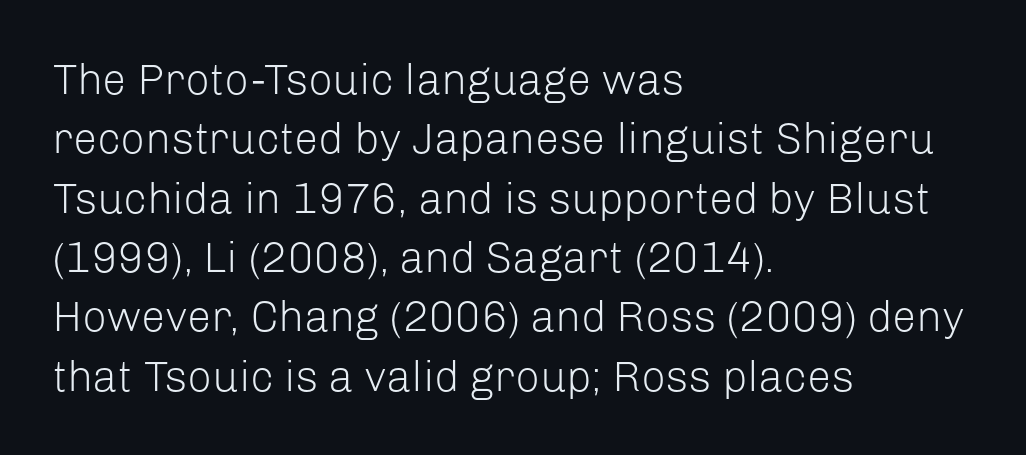
Q: Is the text bold? A: No.
Q: Is the text italic (slanted)? A: No, it is upright.
Q: Is the typeface a serif or a sans-serif typeface? A: Sans-serif.
Q: Is the text underlined? A: No.
Q: How is the paragraph aligned? A: Left-aligned.
Q: Is the spacing between letters normal or unusually wide? A: Normal.
Q: Is the spacing between lines tight, normal or loose? A: Normal.
Q: Width (condensed, normal, or wide)? A: Normal.
Q: Stroke contrast? A: Low.
Q: x-height? A: Medium.
Q: Monospaced? A: No.
